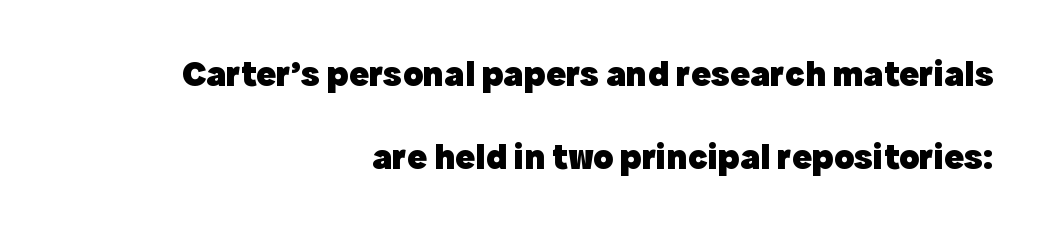
The paragraph shown leans on its right margin. The face used here is proportionally spaced, like ordinary book or web type. Is there much room between lines? Yes — plenty of vertical air separates them. The zone under the glyphs is completely vacant. Style check: upright.
